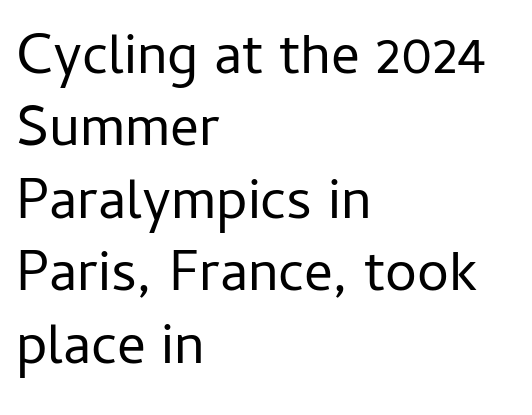
Q: Is the text bold? A: No.
Q: Is the text italic (slanted)? A: No, it is upright.
Q: Is the typeface a serif or a sans-serif typeface? A: Sans-serif.
Q: Is the text underlined? A: No.
Q: How is the paragraph aligned? A: Left-aligned.
Q: Is the spacing between letters normal or unusually wide? A: Normal.
Q: Is the spacing between lines tight, normal or loose? A: Normal.
Q: Width (condensed, normal, or wide)? A: Normal.
Q: Stroke contrast? A: Low.
Q: x-height? A: Medium.
Q: Monospaced? A: No.
